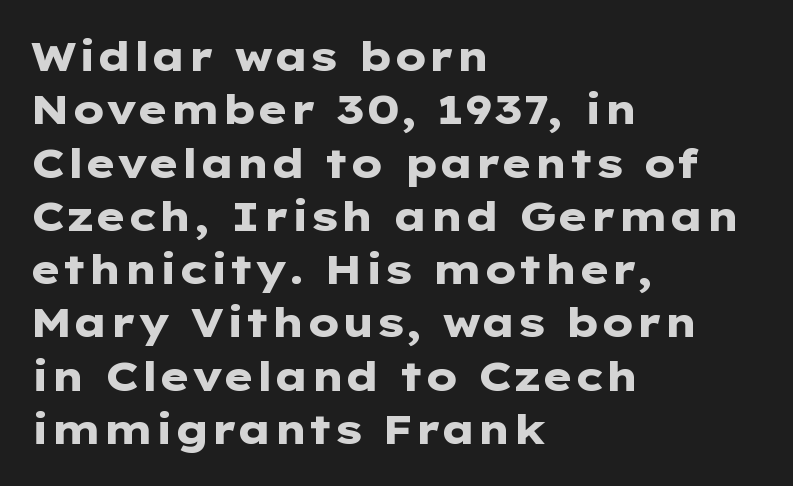
The image shows 41 px heavy, wide sans-serif type, upright; set left-aligned, normal line spacing (1.3x), normal letter spacing, not underlined; low stroke contrast and a medium x-height.
